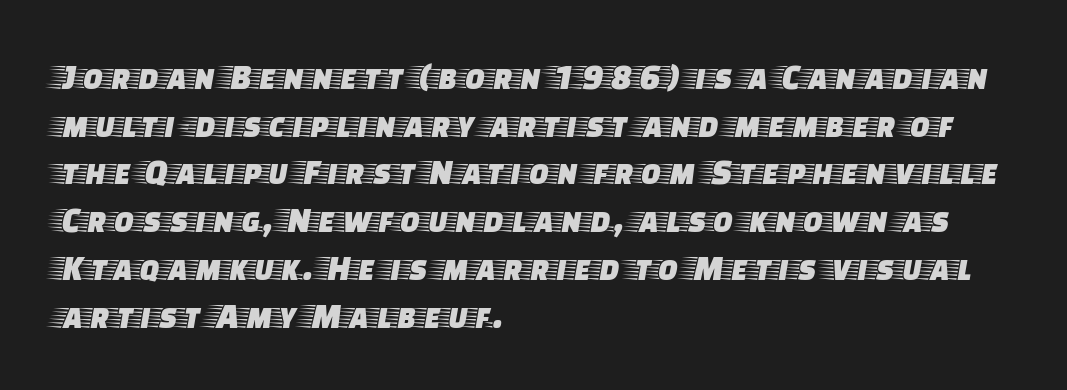
Q: Is the text italic (slanted)? A: Yes.
Q: Is the typeface a serif or a sans-serif typeface? A: Serif.
Q: Is the text underlined? A: No.
Q: How is the paragraph aligned? A: Left-aligned.
Q: Is the spacing between letters normal or unusually wide? A: Normal.
Q: Is the spacing between lines tight, normal or loose? A: Normal.
Q: Width (condensed, normal, or wide)? A: Wide.
Q: Stroke contrast? A: Low.
Q: x-height? A: Large.
Q: Monospaced? A: No.
